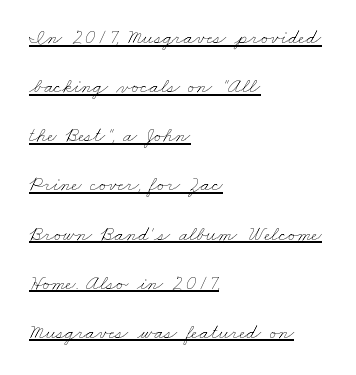
The image shows 21 px text type; set left-aligned, loose line spacing (2.34x), normal letter spacing, underlined.
